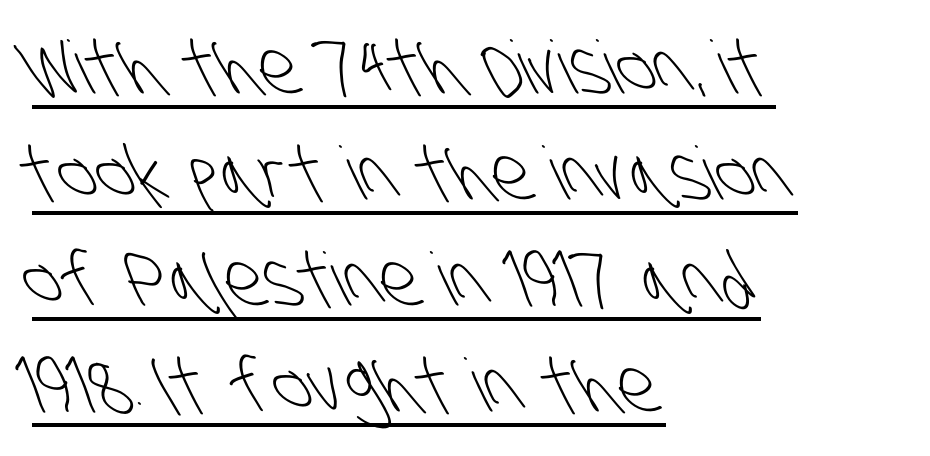
Weight: in the light-to-regular range. Typeset ragged right — the left edge is the straight one. No extra tracking has been applied to these lines. Glance below the letters and you will spot a drawn line. Leading matches the norm, producing a regular column.
